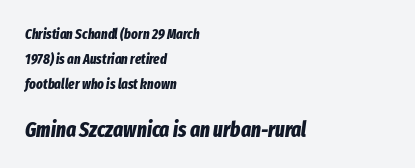
{"italic": "yes", "lean": "right", "slant_degrees": 8, "bold": "yes", "underline": "no", "align": "left", "line_spacing_ratio": 1.79, "letter_spacing": "normal", "letter_spacing_em": 0.0, "larger_block": "second", "size_ratio": 1.5, "glyph_px": 21}
